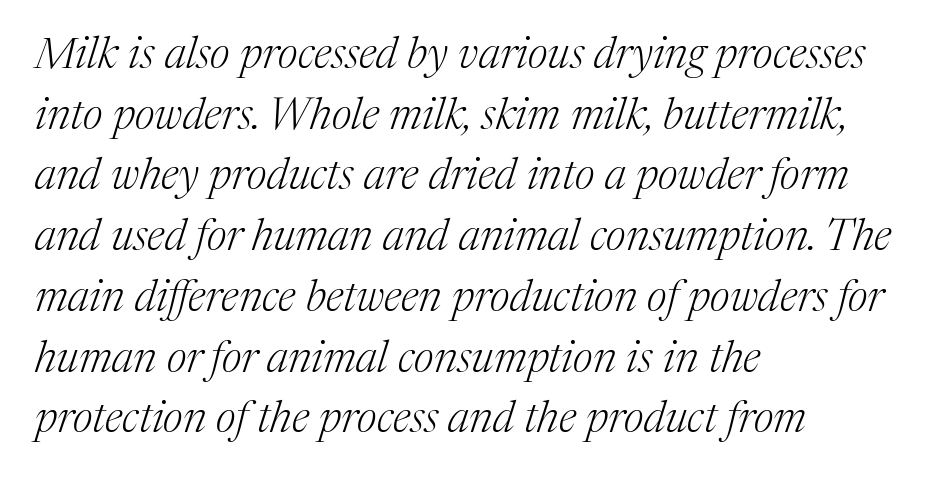
Q: Is the text bold? A: No.
Q: Is the text italic (slanted)? A: Yes, it leans right by about 17 degrees.
Q: Is the typeface a serif or a sans-serif typeface? A: Serif.
Q: Is the text underlined? A: No.
Q: How is the paragraph aligned? A: Left-aligned.
Q: Is the spacing between letters normal or unusually wide? A: Normal.
Q: Is the spacing between lines tight, normal or loose? A: Normal.
Q: Width (condensed, normal, or wide)? A: Normal.
Q: Stroke contrast? A: Medium.
Q: x-height? A: Medium.
Q: Monospaced? A: No.
